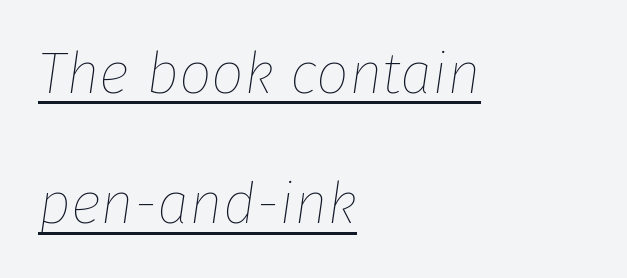
{"italic": "yes", "lean": "right", "slant_degrees": 8, "bold": "no", "weight": "thin", "width": "normal", "stroke_contrast": "low", "x_height": "medium", "monospaced": "no", "underline": "yes", "align": "left", "line_spacing": "loose", "line_spacing_ratio": 2.25, "letter_spacing": "normal", "letter_spacing_em": 0.0, "glyph_px": 58}
